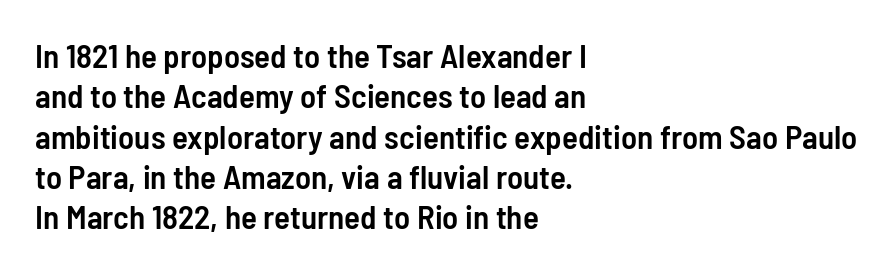
The face used here is rendered with its standard letterfit. Grotesque or geometric, the face here clearly has no serifs. Line beginnings align vertically; line endings do not. Characters remain perfectly vertical along every line. The passage shown is typed in a proportional face where columns would drift.
